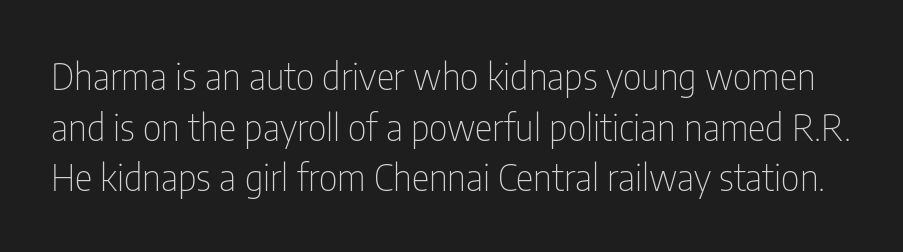
{"serif": "no", "italic": "no", "bold": "no", "weight": "thin", "width": "condensed", "stroke_contrast": "low", "x_height": "medium", "monospaced": "no", "underline": "no", "line_spacing": "normal", "line_spacing_ratio": 1.37, "letter_spacing": "normal", "letter_spacing_em": 0.0, "glyph_px": 37}
